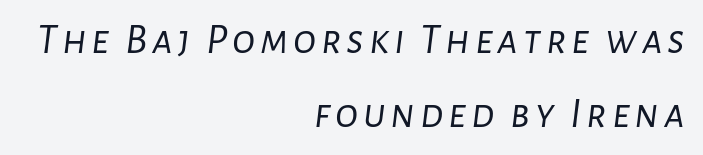
{"italic": "yes", "lean": "right", "slant_degrees": 7, "bold": "no", "weight": "light", "width": "normal", "stroke_contrast": "low", "x_height": "medium", "monospaced": "no", "underline": "no", "align": "right", "line_spacing_ratio": 1.73, "glyph_px": 43}
